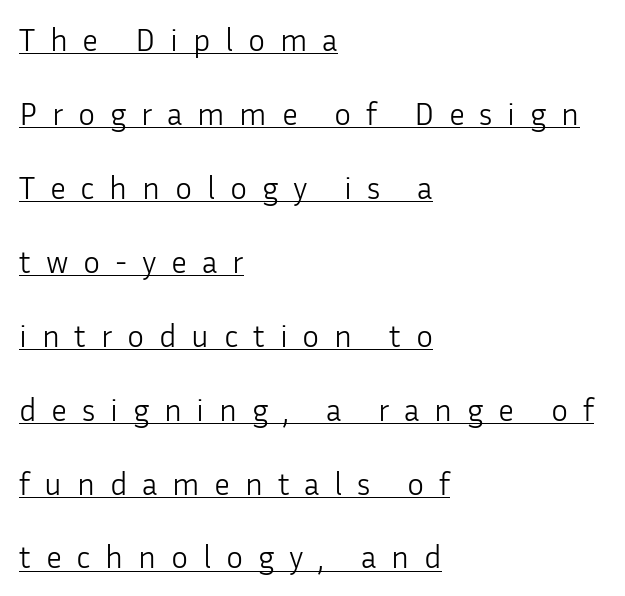
{"serif": "no", "italic": "no", "bold": "no", "weight": "light", "width": "normal", "stroke_contrast": "low", "x_height": "medium", "monospaced": "no", "underline": "yes", "align": "left", "line_spacing": "loose", "line_spacing_ratio": 2.31, "letter_spacing": "wide", "letter_spacing_em": 0.46, "glyph_px": 32}
